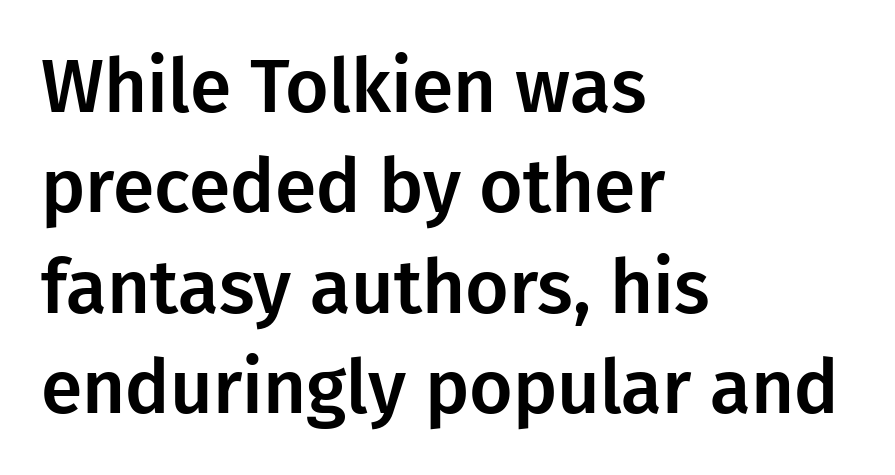
The image shows 75 px sans-serif type, upright; set left-aligned, normal line spacing (1.34x), normal letter spacing, not underlined; low stroke contrast and a medium x-height.
